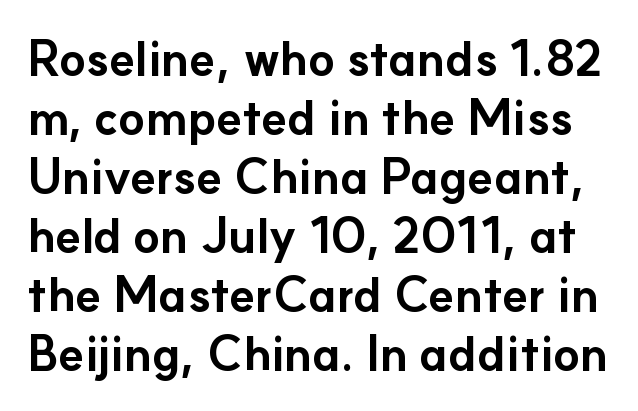
{"serif": "no", "italic": "no", "bold": "yes", "weight": "bold", "width": "normal", "stroke_contrast": "low", "x_height": "small", "monospaced": "no", "underline": "no", "line_spacing_ratio": 1.23, "letter_spacing": "normal", "letter_spacing_em": 0.0, "glyph_px": 48}
